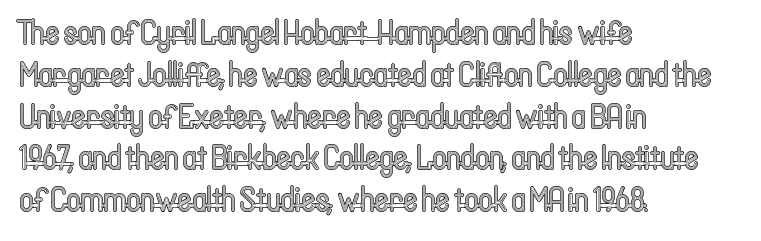
The image shows 34 px condensed type, upright; set left-aligned, line spacing 1.23x, normal letter spacing, not underlined; a medium x-height.
